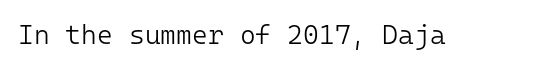
Q: Is the text bold? A: No.
Q: Is the text italic (slanted)? A: No, it is upright.
Q: Is the text underlined? A: No.
Q: Is the spacing between letters normal or unusually wide? A: Normal.
